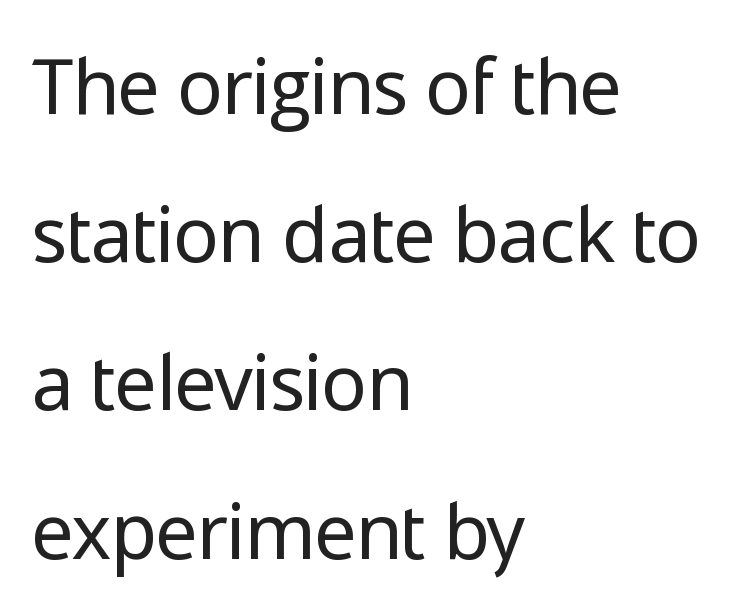
The image shows 76 px regular-weight sans-serif type, upright; set left-aligned, loose line spacing (1.95x), normal letter spacing, not underlined; low stroke contrast and a medium x-height.
